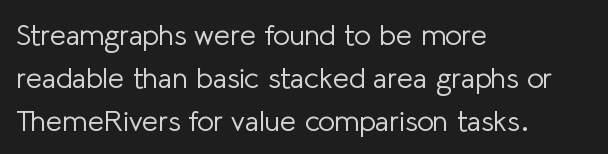
{"serif": "no", "italic": "no", "bold": "no", "weight": "light", "width": "normal", "stroke_contrast": "low", "x_height": "medium", "monospaced": "no", "underline": "no", "align": "left", "line_spacing": "normal", "line_spacing_ratio": 1.49, "letter_spacing": "normal", "letter_spacing_em": 0.0, "glyph_px": 29}
